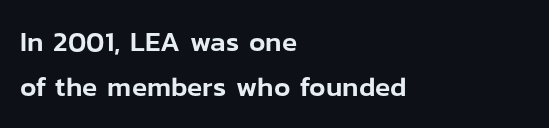
The passage shown is typed in a proportional face where columns would drift. The letters sit at their default tracking, neither squeezed nor spread. This is roman type, the default non-slanted kind. Every row of glyphs begins at an identical x-position on the left.
